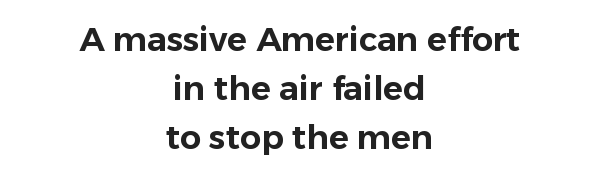
This rendering features lettering with no underline. A typesetter would call this proportional, since set widths differ per character. You can tell it's not italic because the verticals are truly vertical. The block of text has a typical density, with ordinary space between rows. This sample uses a sans-serif face. Where is the straight margin? There isn't one; the lines are centered.
